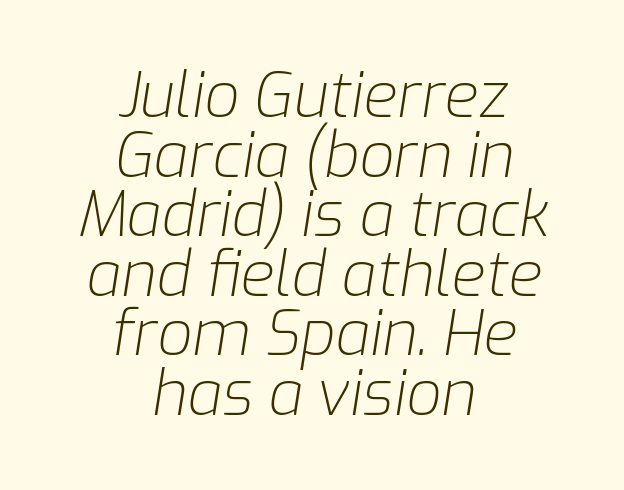
Emphasis-style slanted type is in use. The type is set solid horizontally, with unmodified tracking. Stems here are at most as thick as an everyday book face. Closely set lines give the paragraph a compact silhouette. Notice how the passage keeps no hard edge, just a central spine. The rendering uses natural spacing where letterforms have individual widths.
